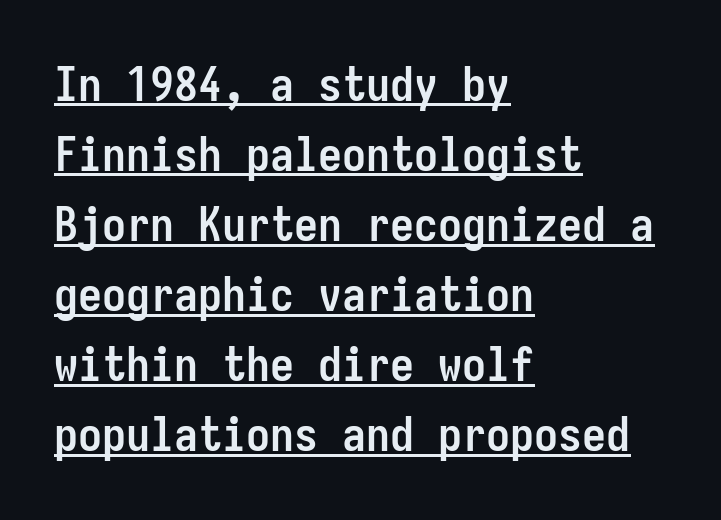
{"serif": "no", "italic": "no", "bold": "yes", "weight": "semibold", "width": "condensed", "stroke_contrast": "low", "x_height": "medium", "monospaced": "yes", "underline": "yes", "align": "left", "line_spacing": "normal", "line_spacing_ratio": 1.46, "letter_spacing": "normal", "letter_spacing_em": 0.0, "glyph_px": 48}
